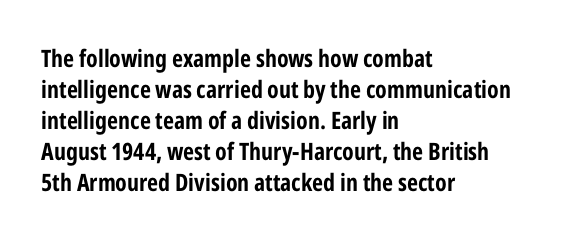
If you measured baseline to baseline, you'd find a middling distance. The specimen reads as upright at a glance. Glyph-to-glyph distance matches everyday printed text. Heavy, bold letterforms. Each row of text sits above clean, open space.
